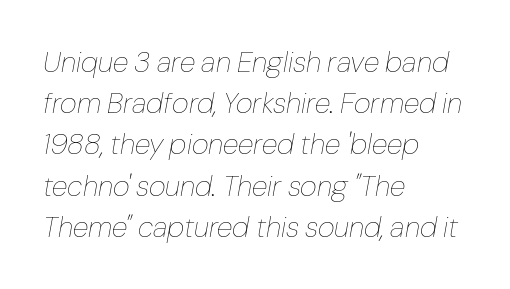
Q: Is the text bold? A: No.
Q: Is the text italic (slanted)? A: Yes, it leans right by about 10 degrees.
Q: Is the text underlined? A: No.
Q: How is the paragraph aligned? A: Left-aligned.
Q: Is the spacing between letters normal or unusually wide? A: Normal.
Q: Is the spacing between lines tight, normal or loose? A: Normal.
Q: Width (condensed, normal, or wide)? A: Normal.
Q: Stroke contrast? A: Low.
Q: x-height? A: Medium.
Q: Monospaced? A: No.
